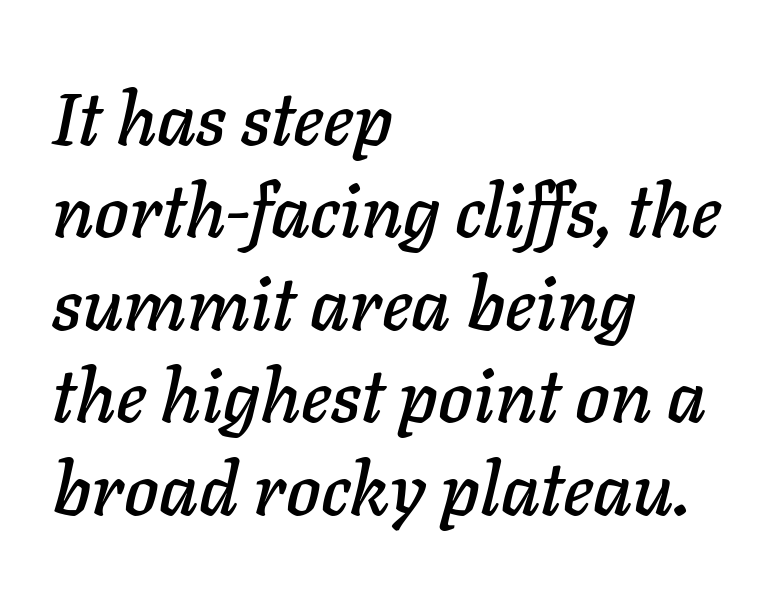
{"italic": "yes", "lean": "right", "slant_degrees": 11, "width": "normal", "stroke_contrast": "low", "x_height": "medium", "monospaced": "no", "underline": "no", "align": "left", "line_spacing": "normal", "line_spacing_ratio": 1.25, "letter_spacing": "normal", "letter_spacing_em": 0.0, "glyph_px": 74}
